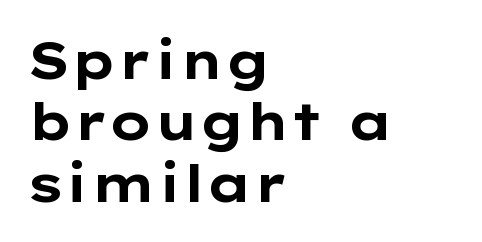
Strong, thick strokes mark this as bold type. The designer went with a sans here, leaving each stem footless. The letters sit at their default tracking, neither squeezed nor spread. The strip under each line holds only bare page. When letters stand straight like this, we call the style roman or upright.
